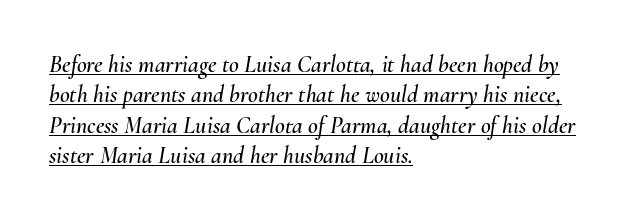
The paragraph shown leans on its left margin. The specimen includes a rule beneath the text block's lines. Nobody touched the tracking dial on this one. Every character sits at an angle, as italics do. Regarding leading, the lines here are spaced in the standard way.
